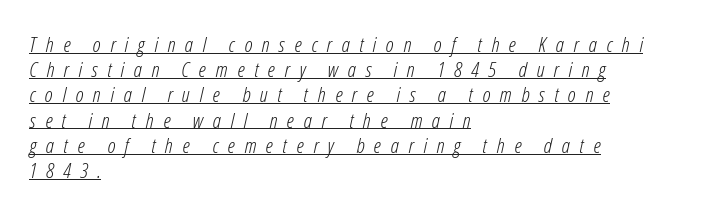
Compared with a centered layout, this one pins lines to the left instead. Is the stroke heavy? The answer is a plain regular-or-lighter. Beneath each row of characters lies a ruled line. You could only call the tracking loose — the letters float apart. Designer's note — italics engaged.
